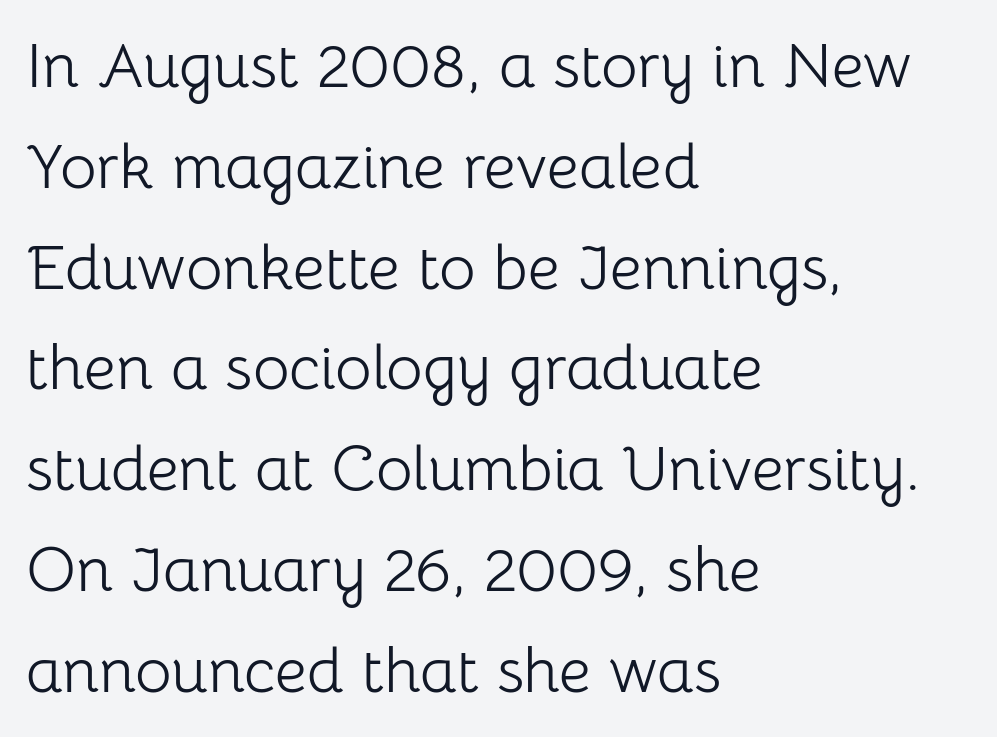
{"serif": "no", "italic": "no", "bold": "no", "weight": "light", "width": "normal", "stroke_contrast": "low", "x_height": "medium", "monospaced": "no", "underline": "no", "align": "left", "line_spacing": "normal", "line_spacing_ratio": 1.6, "letter_spacing": "normal", "letter_spacing_em": 0.0, "glyph_px": 63}
